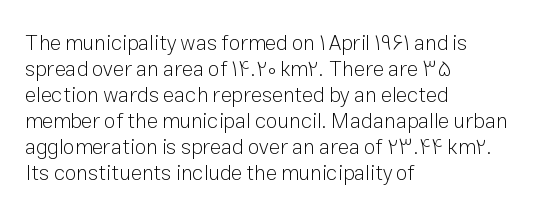
The typography opts for an upright posture over an oblique one. Unmarked baselines from the first word to the last. Students, note that the glyphs here touch the page at normal intervals. Which margin do the lines hug? The left one — the right edge is uneven. The typesetting does not lean heavy: it is not bold.
